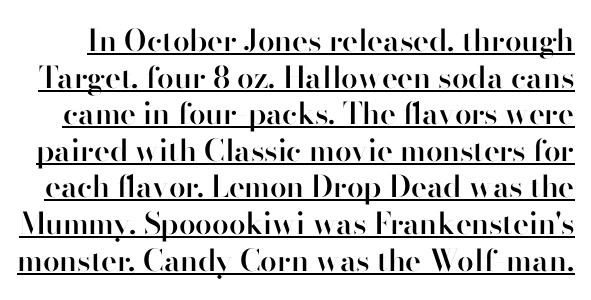
Q: Is the text bold? A: Semi-bold.
Q: Is the text italic (slanted)? A: No, it is upright.
Q: Is the typeface a serif or a sans-serif typeface? A: Sans-serif.
Q: Is the text underlined? A: Yes.
Q: Is the spacing between letters normal or unusually wide? A: Normal.
Q: Width (condensed, normal, or wide)? A: Normal.
Q: Stroke contrast? A: High.
Q: x-height? A: Small.
Q: Monospaced? A: No.
